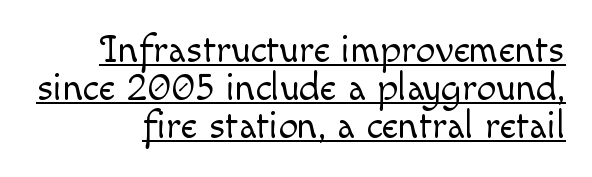
Notice how the passage keeps a crisp vertical edge on the right only. A typesetter would call this zero additional tracking. Notice how a bar underscores the lettering throughout. Compared with typical paragraphs, the rows here are closer together. The strokes carry an ordinary text weight at most. Does the lettering tilt? It doesn't — this is upright.
